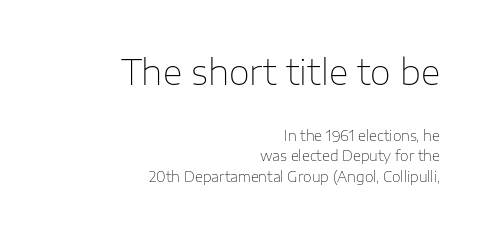
Q: Is the text bold? A: No.
Q: Is the text italic (slanted)? A: No, it is upright.
Q: Is the typeface a serif or a sans-serif typeface? A: Sans-serif.
Q: Is the text underlined? A: No.
Q: How is the paragraph aligned? A: Right-aligned.
Q: Is the spacing between letters normal or unusually wide? A: Normal.
Q: Is the spacing between lines tight, normal or loose? A: Normal.
Q: Which block of text is set in a larger size, the first (top) or the second (bottom)? A: The first (top) one.
Q: Width (condensed, normal, or wide)? A: Normal.
Q: Stroke contrast? A: Low.
Q: x-height? A: Medium.
Q: Monospaced? A: No.
